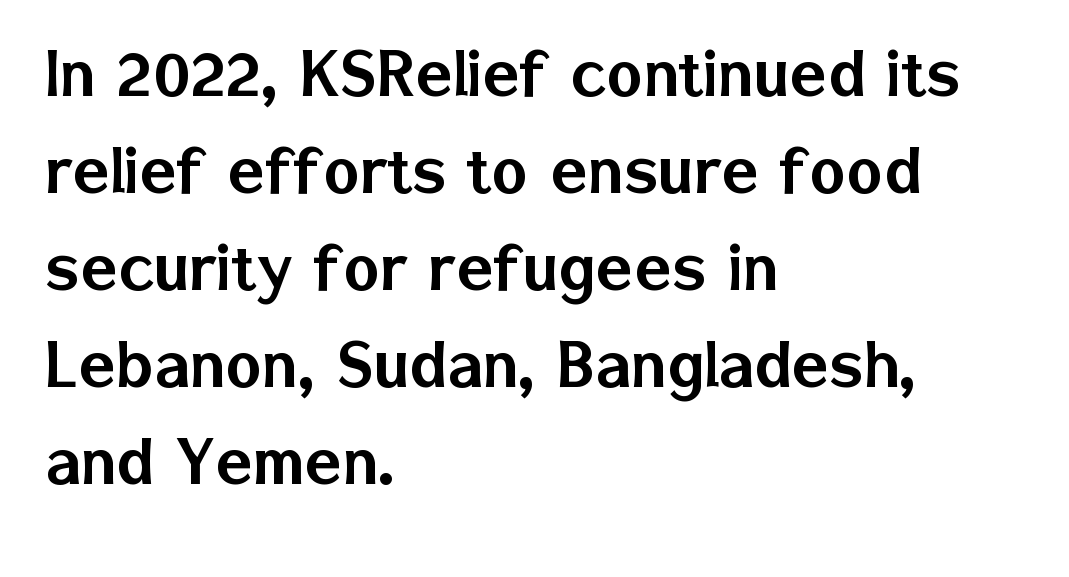
Q: Is the text italic (slanted)? A: No, it is upright.
Q: Is the typeface a serif or a sans-serif typeface? A: Sans-serif.
Q: Is the text underlined? A: No.
Q: How is the paragraph aligned? A: Left-aligned.
Q: Is the spacing between letters normal or unusually wide? A: Normal.
Q: Is the spacing between lines tight, normal or loose? A: Normal.
Q: Width (condensed, normal, or wide)? A: Normal.
Q: Stroke contrast? A: Low.
Q: x-height? A: Medium.
Q: Monospaced? A: No.
